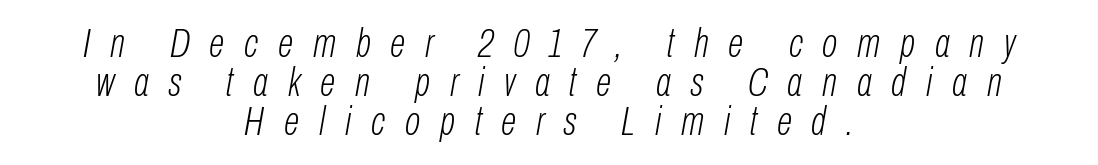
Tall strokes in this sample are angled rather than plumb. Varying glyph widths throughout — classic text-font behaviour. The passage shown is not underscored anywhere. Leading is clearly below the norm, producing a dense column.
